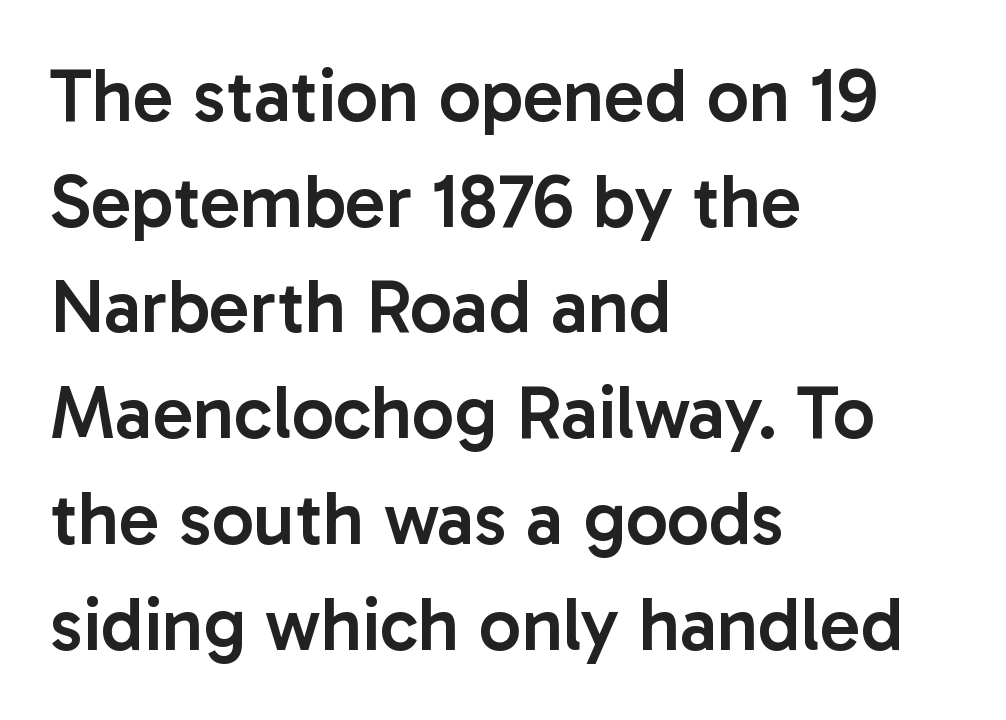
Q: Is the text bold? A: Semi-bold.
Q: Is the text italic (slanted)? A: No, it is upright.
Q: Is the typeface a serif or a sans-serif typeface? A: Sans-serif.
Q: Is the text underlined? A: No.
Q: How is the paragraph aligned? A: Left-aligned.
Q: Is the spacing between letters normal or unusually wide? A: Normal.
Q: Is the spacing between lines tight, normal or loose? A: Normal.
Q: Width (condensed, normal, or wide)? A: Normal.
Q: Stroke contrast? A: Low.
Q: x-height? A: Medium.
Q: Monospaced? A: No.
